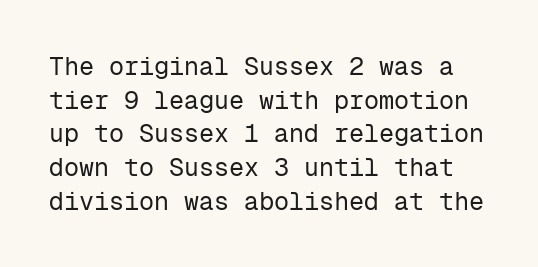
The image shows 25 px text type, upright; set normal line spacing (1.35x), normal letter spacing, not underlined.
